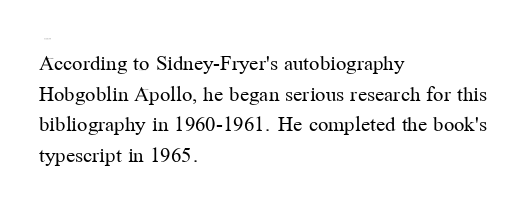
Q: Is the text bold? A: No.
Q: Is the text italic (slanted)? A: No, it is upright.
Q: Is the text underlined? A: No.
Q: How is the paragraph aligned? A: Left-aligned.
Q: Is the spacing between letters normal or unusually wide? A: Normal.
Q: Is the spacing between lines tight, normal or loose? A: Normal.
